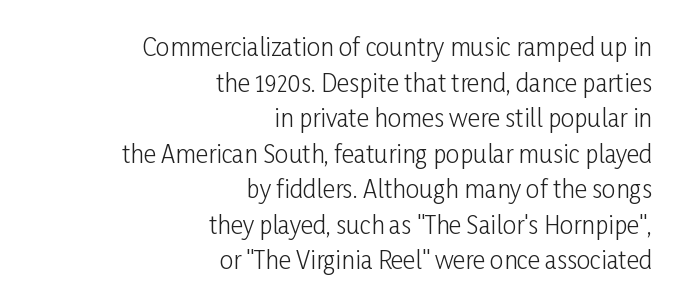
{"italic": "no", "bold": "no", "underline": "no", "align": "right", "line_spacing": "normal", "line_spacing_ratio": 1.48, "letter_spacing": "normal", "letter_spacing_em": 0.0, "glyph_px": 24}
